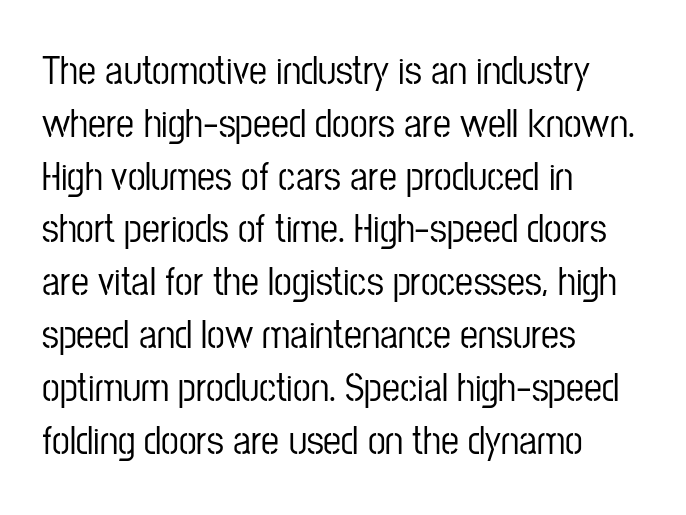
Note the varied advance widths — an 'i' is clearly narrower than an 'm'. Descenders are the only things crossing below the line. Honestly, the letter spacing is just normal — you wouldn't notice it. The font family rendered here belongs to the sans-serif group. Teacher's note: observe the even left margin — that is flush-left alignment. Designer's note — italics off, roman on.
